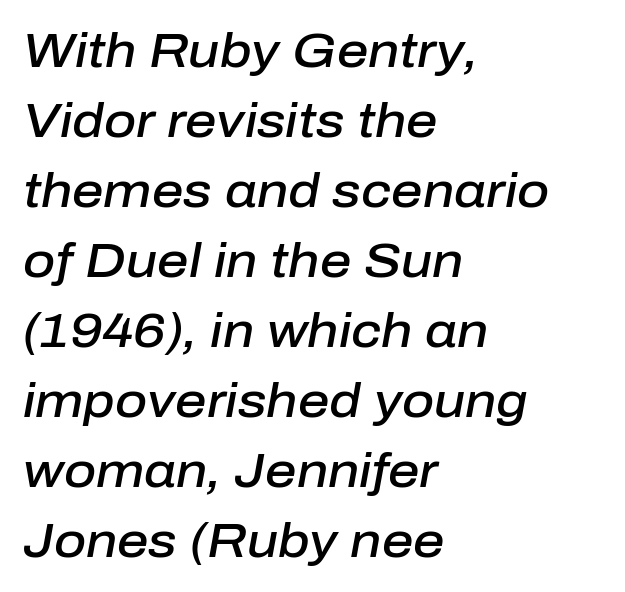
{"italic": "yes", "lean": "right", "slant_degrees": 10, "bold": "semi", "weight": "semibold", "width": "normal", "stroke_contrast": "low", "x_height": "medium", "monospaced": "no", "underline": "no", "align": "left", "line_spacing": "normal", "line_spacing_ratio": 1.43, "letter_spacing": "normal", "letter_spacing_em": 0.0, "glyph_px": 49}
